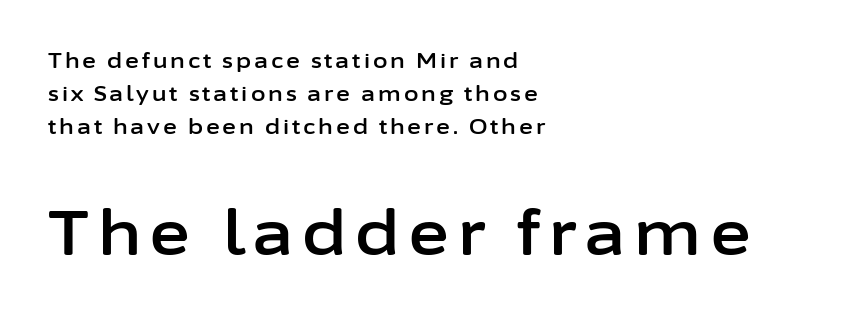
Q: Is the text italic (slanted)? A: No, it is upright.
Q: Is the typeface a serif or a sans-serif typeface? A: Sans-serif.
Q: Is the text underlined? A: No.
Q: How is the paragraph aligned? A: Left-aligned.
Q: Is the spacing between lines tight, normal or loose? A: Normal.
Q: Which block of text is set in a larger size, the first (top) or the second (bottom)? A: The second (bottom) one.
Q: Width (condensed, normal, or wide)? A: Normal.
Q: Stroke contrast? A: Low.
Q: x-height? A: Medium.
Q: Monospaced? A: No.
